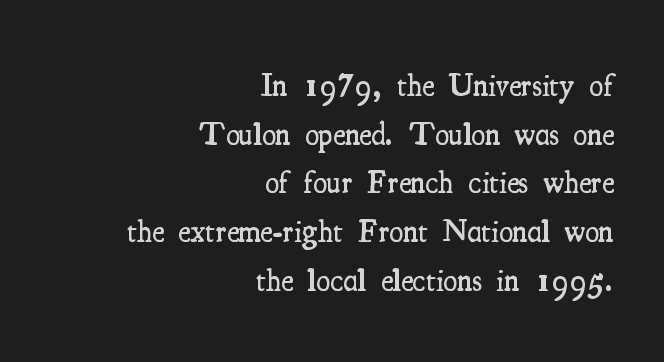
Q: Is the text bold? A: Semi-bold.
Q: Is the text italic (slanted)? A: No, it is upright.
Q: Is the typeface a serif or a sans-serif typeface? A: Serif.
Q: Is the text underlined? A: No.
Q: How is the paragraph aligned? A: Right-aligned.
Q: Is the spacing between letters normal or unusually wide? A: Normal.
Q: Is the spacing between lines tight, normal or loose? A: Normal.
Q: Width (condensed, normal, or wide)? A: Condensed.
Q: Stroke contrast? A: Medium.
Q: x-height? A: Small.
Q: Monospaced? A: No.
